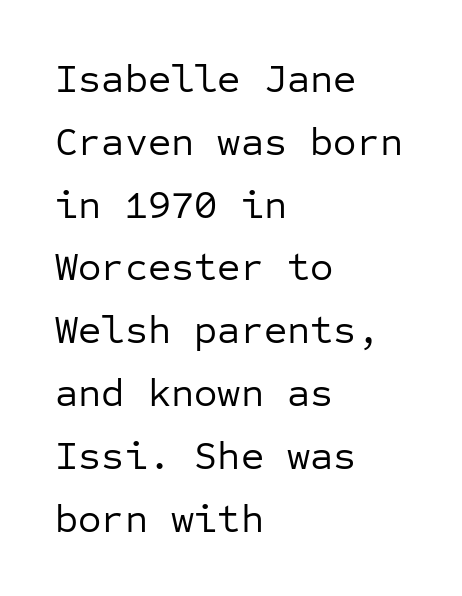
The image shows 40 px regular-weight sans-serif type, upright, monospaced; set left-aligned, normal line spacing (1.57x), normal letter spacing, not underlined; low stroke contrast and a medium x-height.
